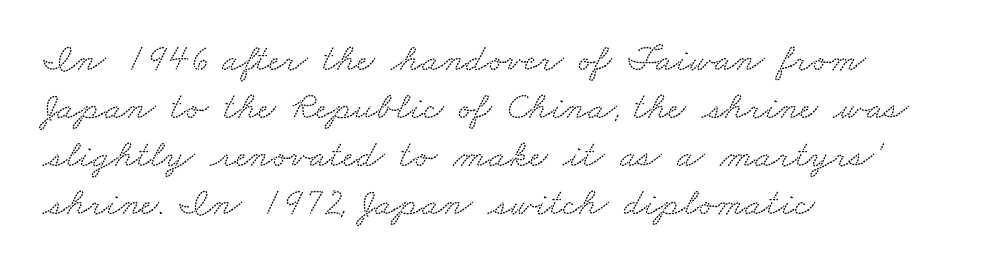
Little horizontal feet cap the strokes, marking this as serif type. The area under the type is left untouched. The letters sit at their default tracking, neither squeezed nor spread. Notice how the passage keeps a crisp vertical edge on the left only. The rendering uses natural spacing where letterforms have individual widths.
